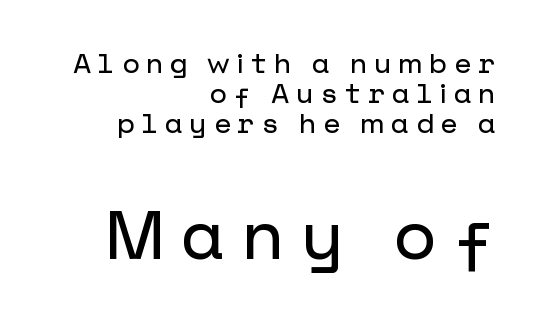
{"serif": "no", "italic": "no", "width": "normal", "stroke_contrast": "low", "x_height": "medium", "underline": "no", "align": "right", "line_spacing": "tight", "line_spacing_ratio": 1.08, "letter_spacing": "wide", "letter_spacing_em": 0.24, "larger_block": "second", "size_ratio": 2.46, "glyph_px": 69}
